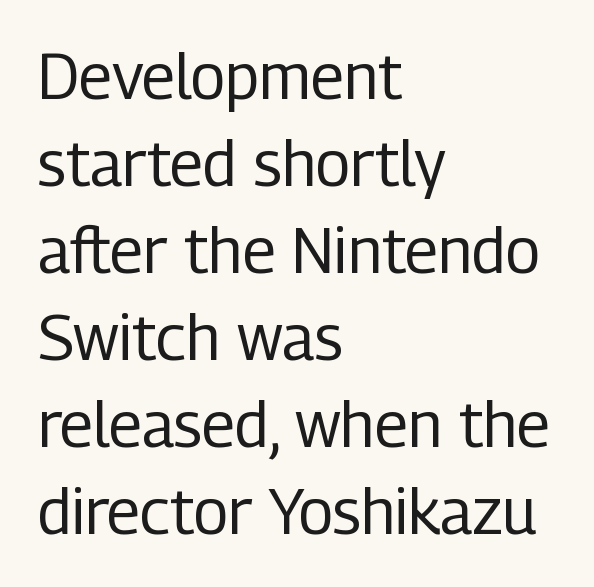
Q: Is the text bold? A: No.
Q: Is the text italic (slanted)? A: No, it is upright.
Q: Is the typeface a serif or a sans-serif typeface? A: Sans-serif.
Q: Is the text underlined? A: No.
Q: How is the paragraph aligned? A: Left-aligned.
Q: Is the spacing between letters normal or unusually wide? A: Normal.
Q: Is the spacing between lines tight, normal or loose? A: Normal.
Q: Width (condensed, normal, or wide)? A: Condensed.
Q: Stroke contrast? A: Low.
Q: x-height? A: Medium.
Q: Monospaced? A: No.
